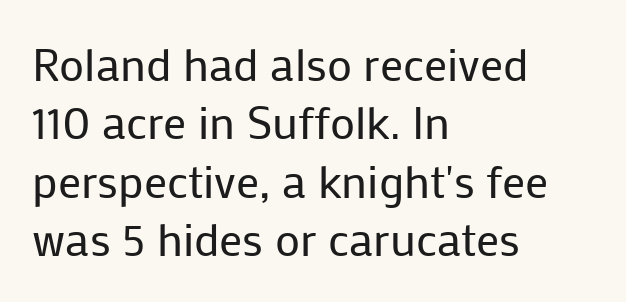
The image shows 46 px regular-weight sans-serif type, upright; set left-aligned, normal line spacing (1.27x), normal letter spacing, not underlined; low stroke contrast and a medium x-height.
